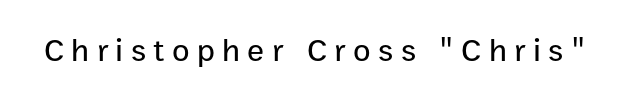
Display-style spreading of the glyphs; the letterfit is very open. No italicization has been applied; the sample stays upright. Words float on clear page, feet unadorned. This sample has the flowing, uneven cadence of proportional lettering.
